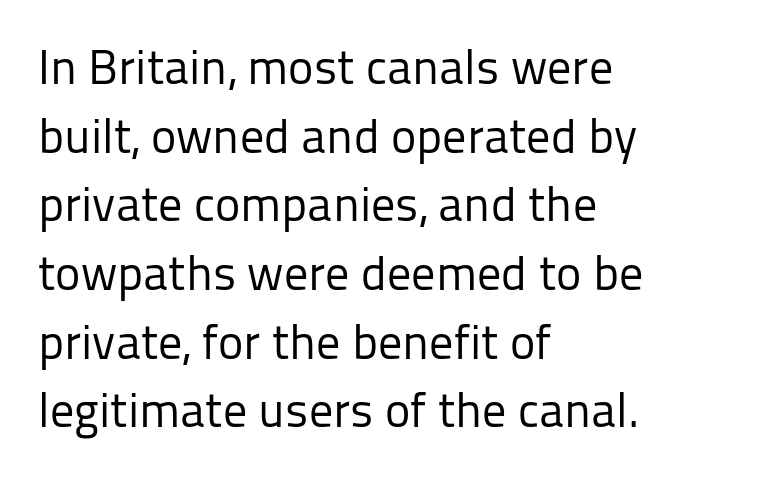
The image shows 48 px regular-weight sans-serif type, upright; set left-aligned, normal line spacing (1.43x), normal letter spacing, not underlined; low stroke contrast and a medium x-height.
